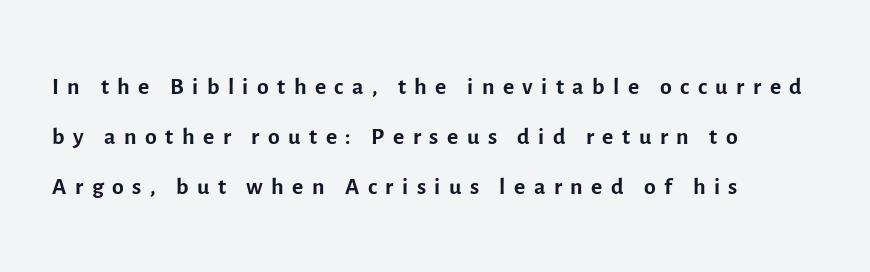
This reads as an unemphasized weight, regular at the heaviest. Vertically, the passage feels balanced, rows spaced as you'd expect. The passage shown is not underscored anywhere. Does the copy run flush right? No — it runs flush left.
